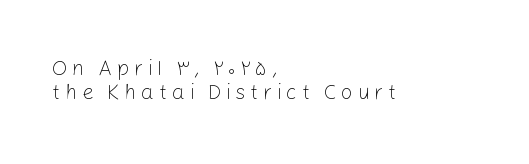
You could barely slide anything between these rows. This rendering uses left alignment, leaving the right contour irregular. You can tell it's not italic because the verticals are truly vertical. You could only call the tracking loose — the letters float apart.
